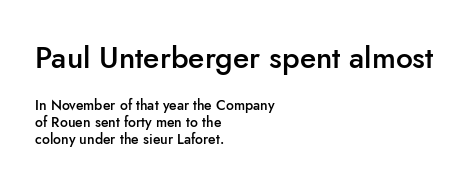
Q: Is the text bold? A: Semi-bold.
Q: Is the text italic (slanted)? A: No, it is upright.
Q: Is the typeface a serif or a sans-serif typeface? A: Sans-serif.
Q: Is the text underlined? A: No.
Q: How is the paragraph aligned? A: Left-aligned.
Q: Is the spacing between letters normal or unusually wide? A: Normal.
Q: Which block of text is set in a larger size, the first (top) or the second (bottom)? A: The first (top) one.
Q: Width (condensed, normal, or wide)? A: Normal.
Q: Stroke contrast? A: Low.
Q: x-height? A: Small.
Q: Monospaced? A: No.
